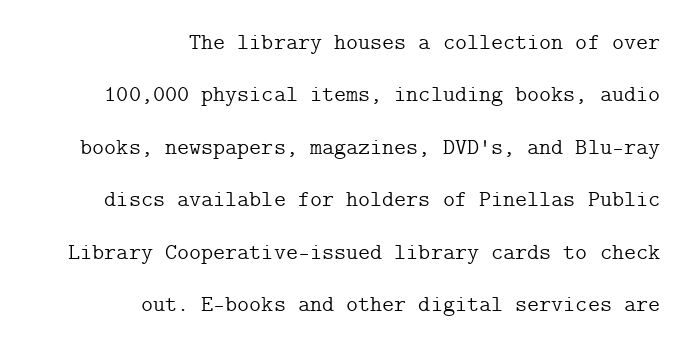
This reads as an unemphasized weight, regular at the heaviest. The horizontal fit of the characters is conventional and even. Posture: vertical. Typeset ragged left — the right edge is the straight one. The zone under the glyphs is completely vacant.
